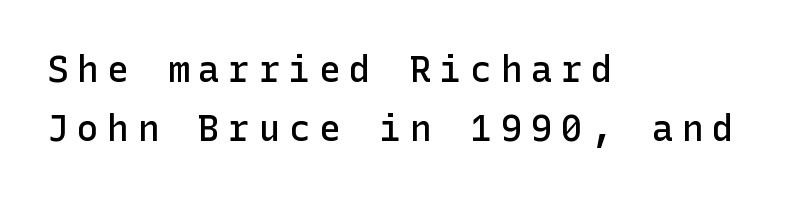
The image shows 36 px semibold sans-serif type, upright; set left-aligned, normal line spacing (1.65x), unusually wide letter spacing (+0.24 em), not underlined; low stroke contrast and a medium x-height.
